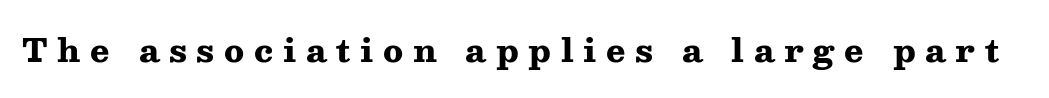
The image shows 32 px heavy, wide serif type, upright; set unusually wide letter spacing (+0.3 em), not underlined; medium stroke contrast and a medium x-height.
